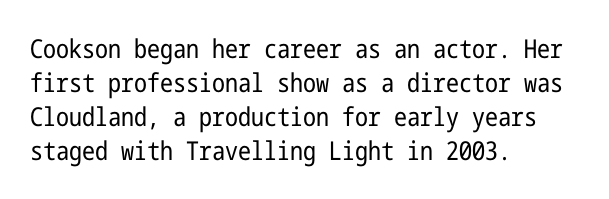
Descenders are the only things crossing below the line. All the whitespace from short lines collects on the right. Characters remain perfectly vertical along every line. The letters sit at their default tracking, neither squeezed nor spread.
